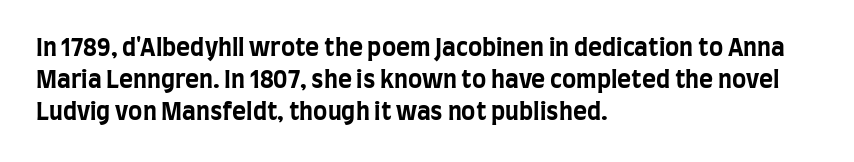
Q: Is the text bold? A: Yes.
Q: Is the text italic (slanted)? A: No, it is upright.
Q: Is the text underlined? A: No.
Q: How is the paragraph aligned? A: Left-aligned.
Q: Is the spacing between letters normal or unusually wide? A: Normal.
Q: Is the spacing between lines tight, normal or loose? A: Normal.
